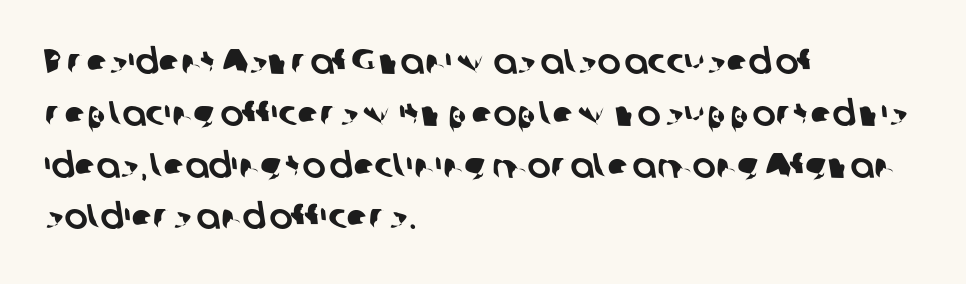
Q: Is the typeface a serif or a sans-serif typeface? A: Sans-serif.
Q: Is the text underlined? A: No.
Q: How is the paragraph aligned? A: Left-aligned.
Q: Is the spacing between letters normal or unusually wide? A: Normal.
Q: Is the spacing between lines tight, normal or loose? A: Normal.
Q: Width (condensed, normal, or wide)? A: Normal.
Q: Stroke contrast? A: Low.
Q: x-height? A: Medium.
Q: Monospaced? A: No.
